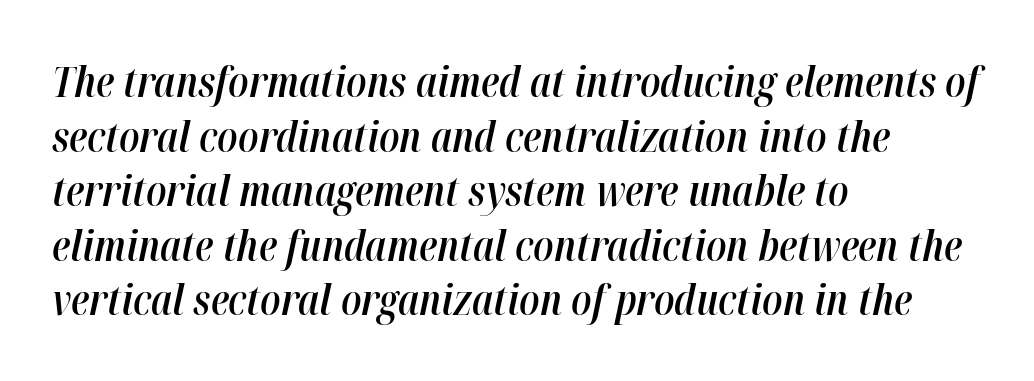
{"italic": "yes", "lean": "right", "slant_degrees": 12, "bold": "semi", "weight": "semibold", "width": "condensed", "stroke_contrast": "high", "x_height": "medium", "monospaced": "no", "underline": "no", "align": "left", "line_spacing": "normal", "line_spacing_ratio": 1.3, "letter_spacing": "normal", "letter_spacing_em": 0.0, "glyph_px": 42}
